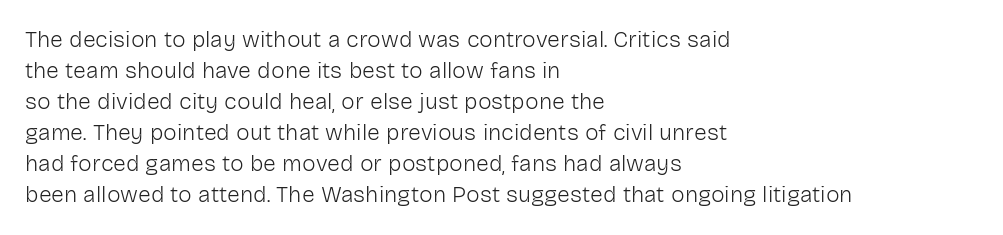
Q: Is the text bold? A: No.
Q: Is the text italic (slanted)? A: No, it is upright.
Q: Is the text underlined? A: No.
Q: How is the paragraph aligned? A: Left-aligned.
Q: Is the spacing between letters normal or unusually wide? A: Normal.
Q: Is the spacing between lines tight, normal or loose? A: Normal.
